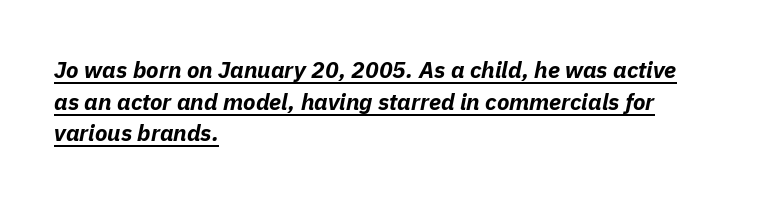
The image shows 23 px bold type, italic (leaning right); set left-aligned, normal line spacing (1.38x), normal letter spacing, underlined.
